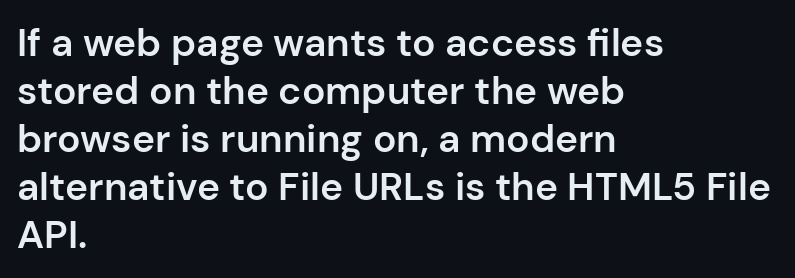
Varying glyph widths throughout — classic text-font behaviour. Caption: semibold face, moderately heavy strokes. The gaps between neighbouring characters are ordinary and unremarkable. Check under the words: just untouched page. The typography opts for an upright posture over an oblique one.
